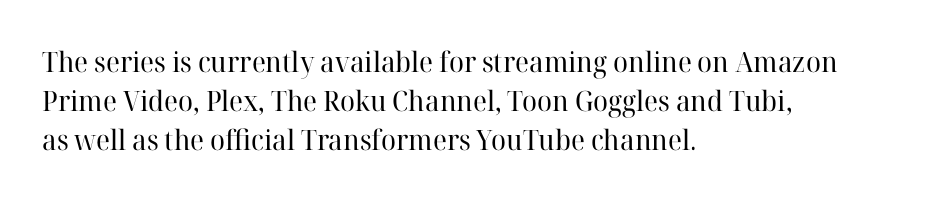
The image shows 28 px regular-weight serif type, upright; set left-aligned, normal line spacing (1.39x), normal letter spacing, not underlined; high stroke contrast and a medium x-height.
